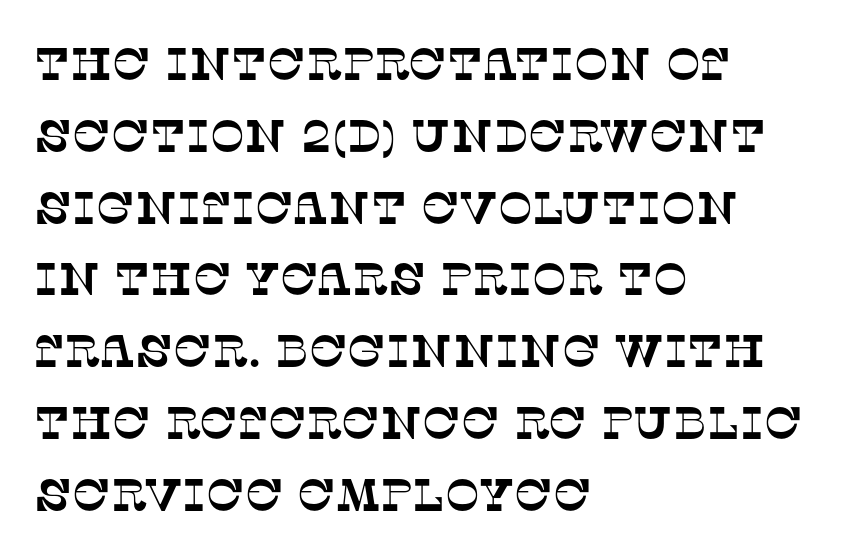
Q: Is the typeface a serif or a sans-serif typeface? A: Serif.
Q: Is the text underlined? A: No.
Q: How is the paragraph aligned? A: Left-aligned.
Q: Is the spacing between letters normal or unusually wide? A: Normal.
Q: Is the spacing between lines tight, normal or loose? A: Normal.
Q: Width (condensed, normal, or wide)? A: Normal.
Q: Stroke contrast? A: Low.
Q: x-height? A: Large.
Q: Monospaced? A: No.
